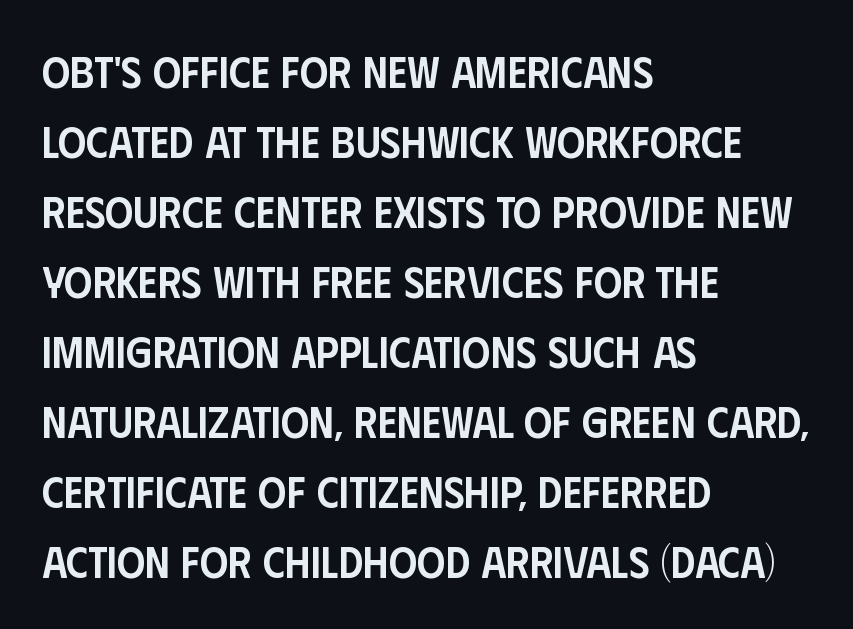
The image shows 44 px semibold, condensed sans-serif type, upright; set left-aligned, normal line spacing (1.59x), normal letter spacing, not underlined; low stroke contrast and a large x-height.
